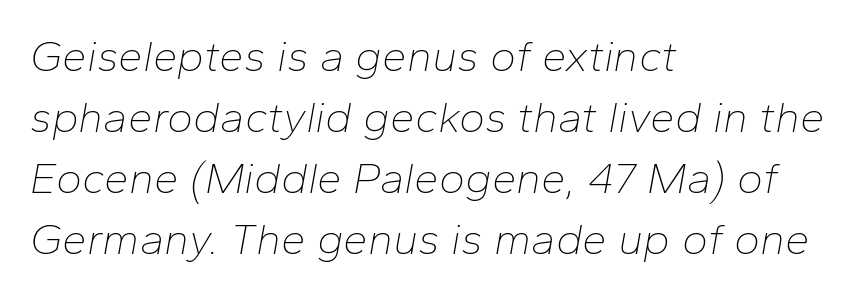
The lettering tilts uniformly, giving the passage an italic look. Quick note: underline off. This block has exactly the height ordinary leading produces. Note the varied advance widths — an 'i' is clearly narrower than an 'm'. Tracking here is standard; glyphs follow each other at the usual distance.
